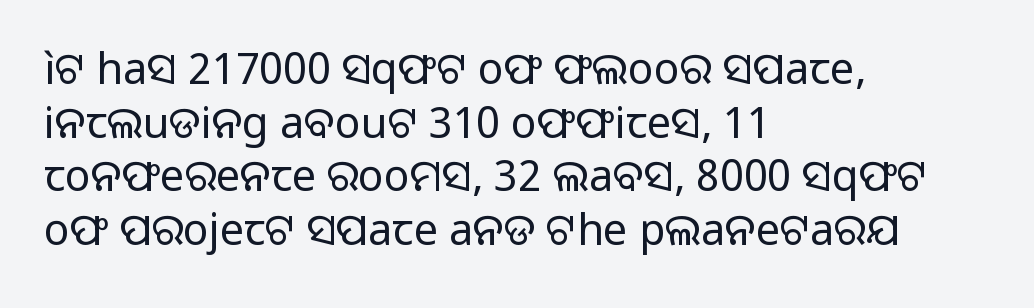
Horizontal alignment here is leftward, the default for most running prose. Looks like regular typesetting: each glyph gets only the width it needs. A sans-serif font was chosen for this passage. The typeface has the unassuming heft of standard copy or less.
